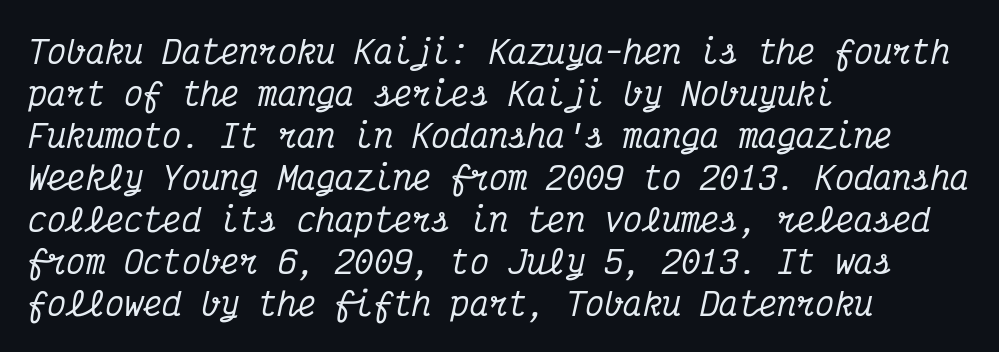
Q: Is the text italic (slanted)? A: Yes, it leans right by about 12 degrees.
Q: Is the typeface a serif or a sans-serif typeface? A: Serif.
Q: Is the text underlined? A: No.
Q: How is the paragraph aligned? A: Left-aligned.
Q: Is the spacing between letters normal or unusually wide? A: Normal.
Q: Is the spacing between lines tight, normal or loose? A: Normal.
Q: Width (condensed, normal, or wide)? A: Condensed.
Q: Stroke contrast? A: Medium.
Q: x-height? A: Medium.
Q: Monospaced? A: Yes.
